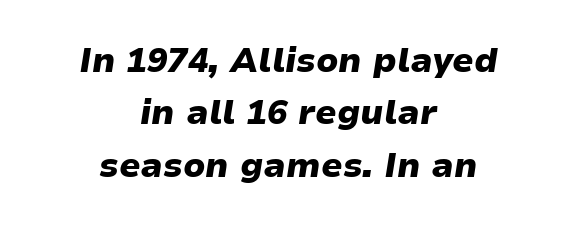
The image shows 34 px heavy, wide type, italic (leaning right); set centered, normal line spacing (1.54x), normal letter spacing, not underlined; low stroke contrast and a medium x-height.
